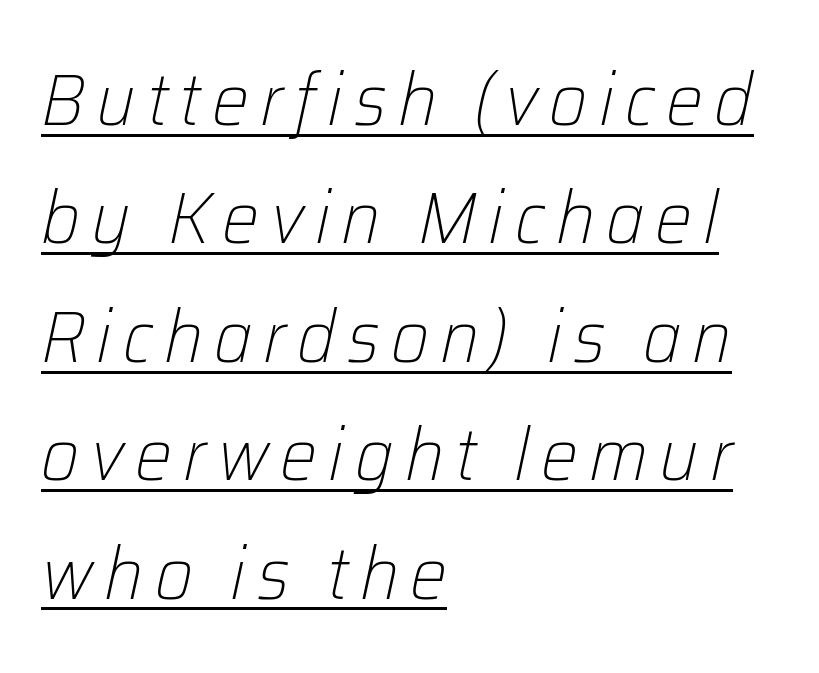
{"italic": "yes", "lean": "right", "slant_degrees": 12, "bold": "no", "weight": "light", "width": "normal", "stroke_contrast": "low", "x_height": "medium", "monospaced": "no", "underline": "yes", "align": "left", "line_spacing": "normal", "line_spacing_ratio": 1.6, "glyph_px": 74}
